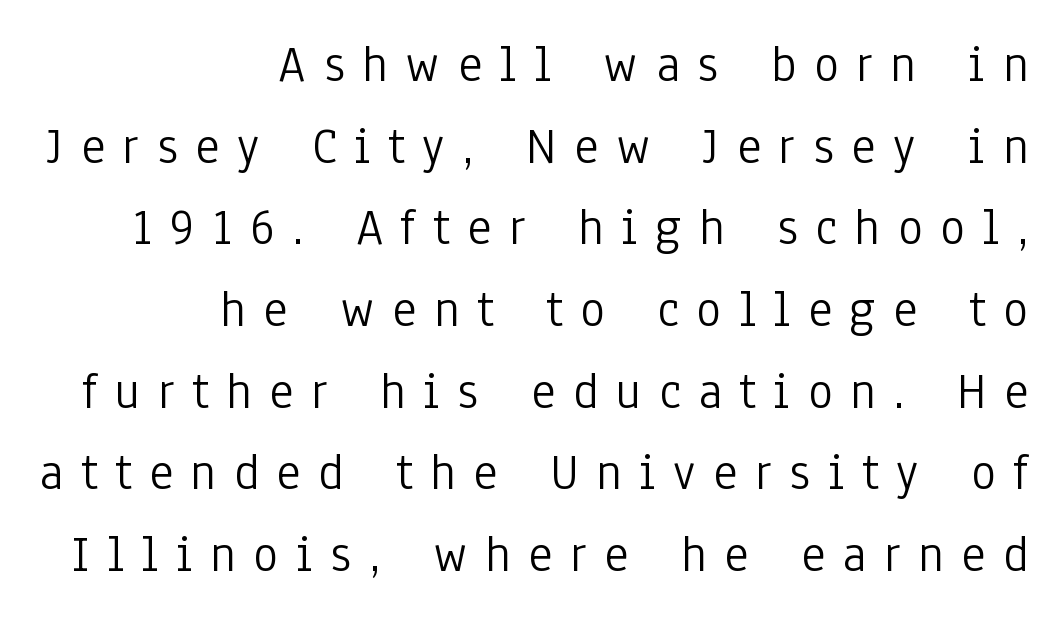
Tracking value appears strongly positive — letters spread wide. Regarding leading, the lines here are spaced in the standard way. This is roman type, the default non-slanted kind. The passage shown is typeset with a sans-serif family. Unbolded letterforms with no extra heft.
